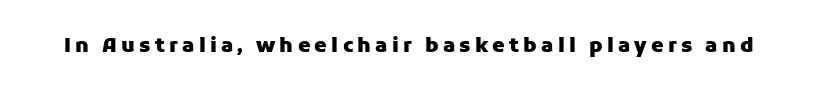
{"italic": "no", "bold": "yes", "underline": "no", "letter_spacing": "wide", "letter_spacing_em": 0.21, "glyph_px": 20}
